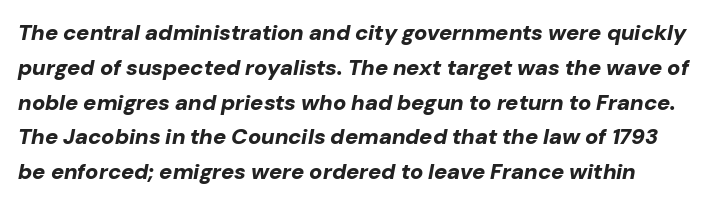
{"italic": "yes", "lean": "right", "slant_degrees": 10, "bold": "yes", "underline": "no", "line_spacing": "normal", "line_spacing_ratio": 1.58, "letter_spacing": "normal", "letter_spacing_em": 0.0, "glyph_px": 22}
